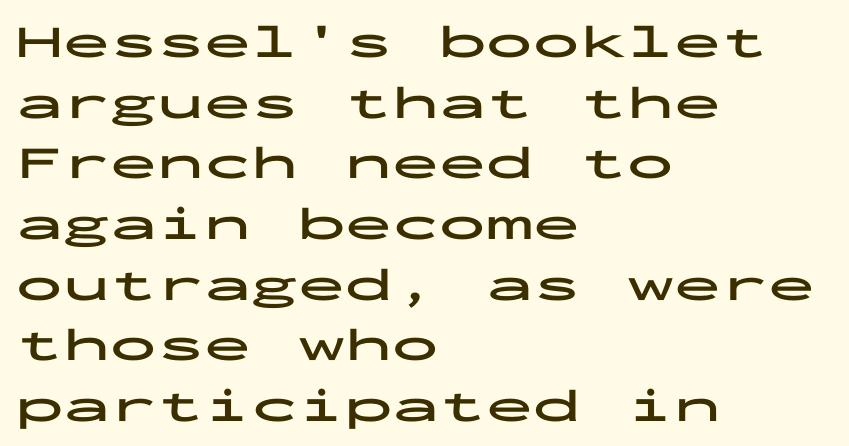
The image shows 47 px bold, wide sans-serif type, upright, monospaced; set left-aligned, normal line spacing (1.29x), normal letter spacing, not underlined; low stroke contrast and a medium x-height.
